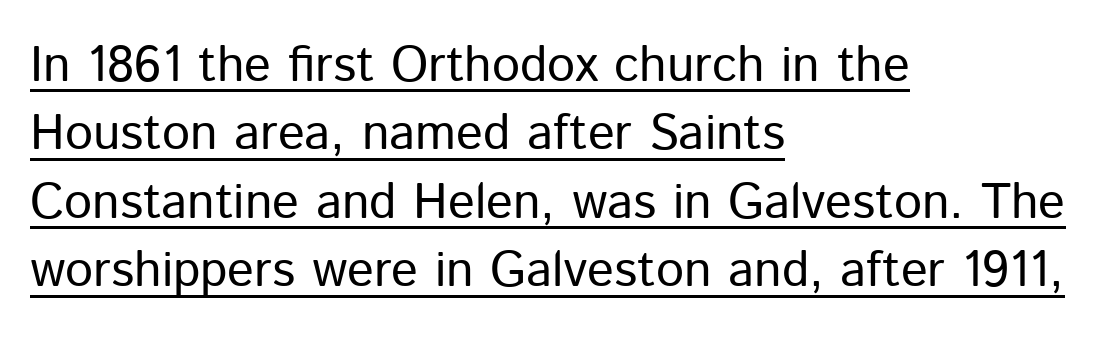
Note the varied advance widths — an 'i' is clearly narrower than an 'm'. Font category for this specimen: sans-serif. These glyphs show unthickened strokes, regular width or finer. Students, observe: this is what conventionally led text looks like. No italicization has been applied; the sample stays upright. The gaps between neighbouring characters are ordinary and unremarkable.
